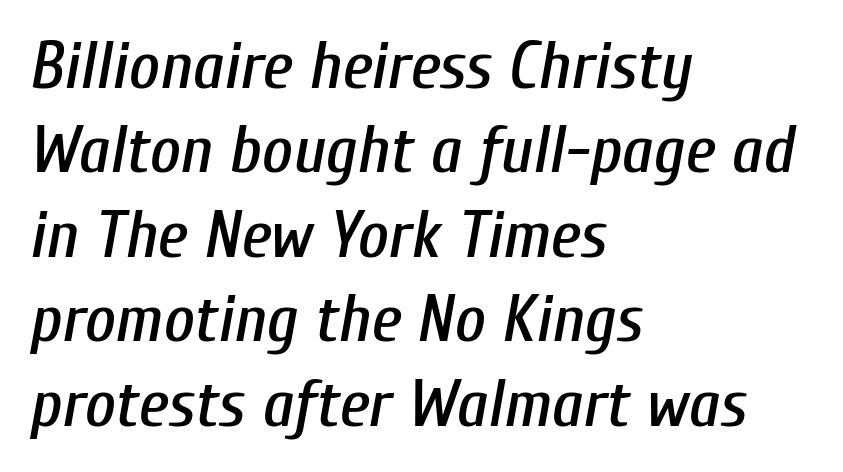
{"italic": "yes", "lean": "right", "slant_degrees": 10, "width": "condensed", "stroke_contrast": "low", "x_height": "medium", "monospaced": "no", "underline": "no", "align": "left", "line_spacing": "normal", "line_spacing_ratio": 1.26, "letter_spacing": "normal", "letter_spacing_em": 0.0, "glyph_px": 67}
